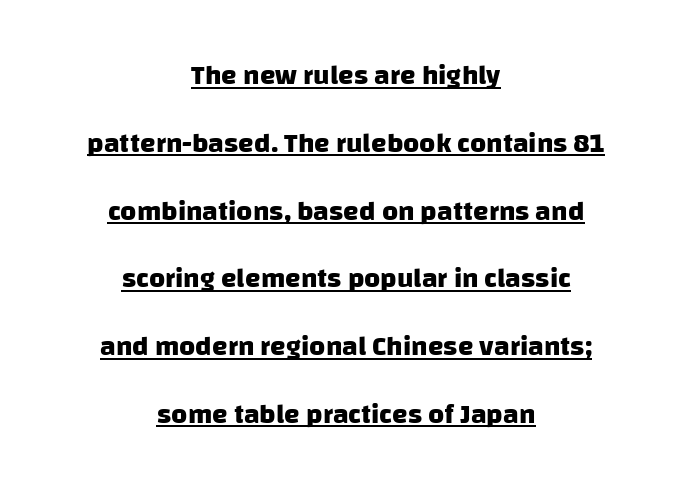
{"serif": "no", "bold": "yes", "weight": "heavy", "width": "normal", "stroke_contrast": "low", "x_height": "large", "monospaced": "no", "underline": "yes", "align": "center", "line_spacing": "loose", "line_spacing_ratio": 2.42, "letter_spacing": "normal", "letter_spacing_em": 0.0, "glyph_px": 28}
